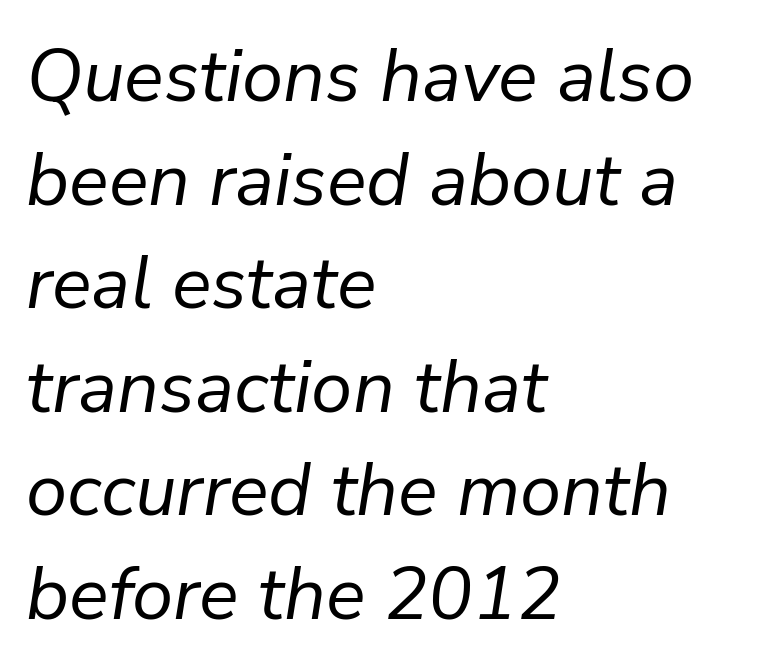
{"italic": "yes", "lean": "right", "slant_degrees": 9, "bold": "no", "weight": "regular", "width": "normal", "stroke_contrast": "low", "x_height": "medium", "monospaced": "no", "underline": "no", "align": "left", "line_spacing": "normal", "line_spacing_ratio": 1.4, "letter_spacing": "normal", "letter_spacing_em": 0.0, "glyph_px": 74}
